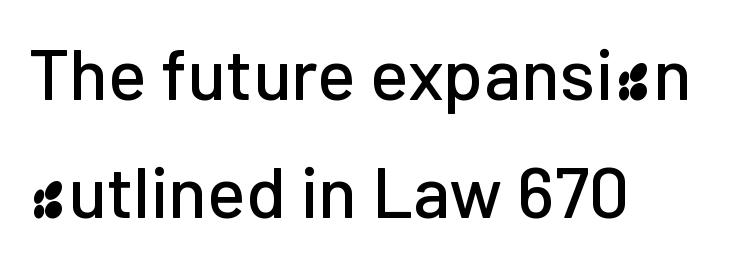
Underlining? Definitely not there. Is this a sans? Yes — the strokes have no serifs. Line beginnings align vertically; line endings do not. Character widths vary here, with narrow letters taking less room than wide ones. This rendering leaves character spacing at its baseline value.
